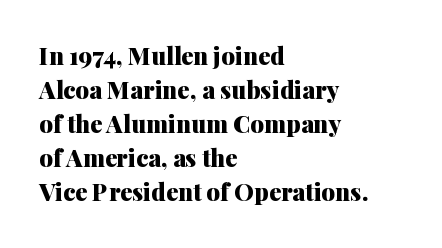
{"italic": "no", "bold": "yes", "underline": "no", "align": "left", "line_spacing": "normal", "line_spacing_ratio": 1.42, "letter_spacing": "normal", "letter_spacing_em": 0.0, "glyph_px": 24}
